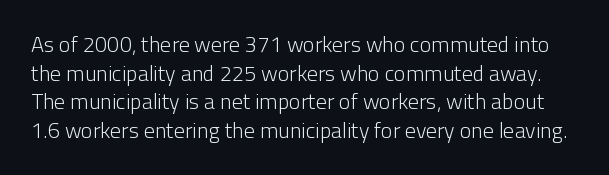
Q: Is the text bold? A: No.
Q: Is the text italic (slanted)? A: No, it is upright.
Q: Is the text underlined? A: No.
Q: Is the spacing between letters normal or unusually wide? A: Normal.
Q: Is the spacing between lines tight, normal or loose? A: Normal.
